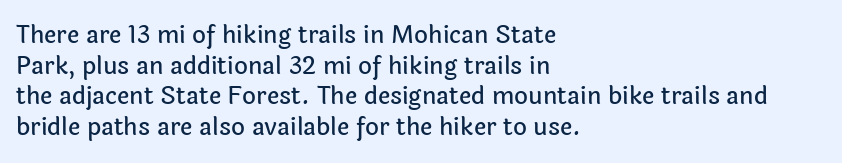
The image shows 24 px text type, upright; set left-aligned, normal line spacing (1.28x), normal letter spacing, not underlined.
